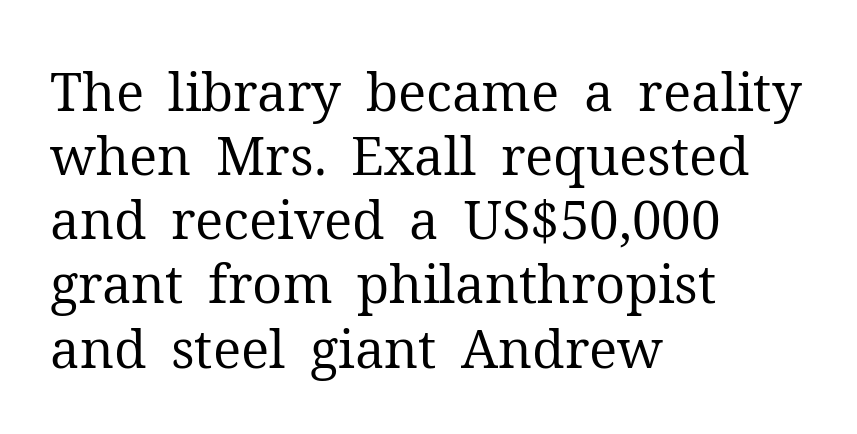
Q: Is the text bold? A: No.
Q: Is the text italic (slanted)? A: No, it is upright.
Q: Is the typeface a serif or a sans-serif typeface? A: Serif.
Q: Is the text underlined? A: No.
Q: How is the paragraph aligned? A: Left-aligned.
Q: Is the spacing between letters normal or unusually wide? A: Normal.
Q: Width (condensed, normal, or wide)? A: Normal.
Q: Stroke contrast? A: Medium.
Q: x-height? A: Medium.
Q: Monospaced? A: No.
